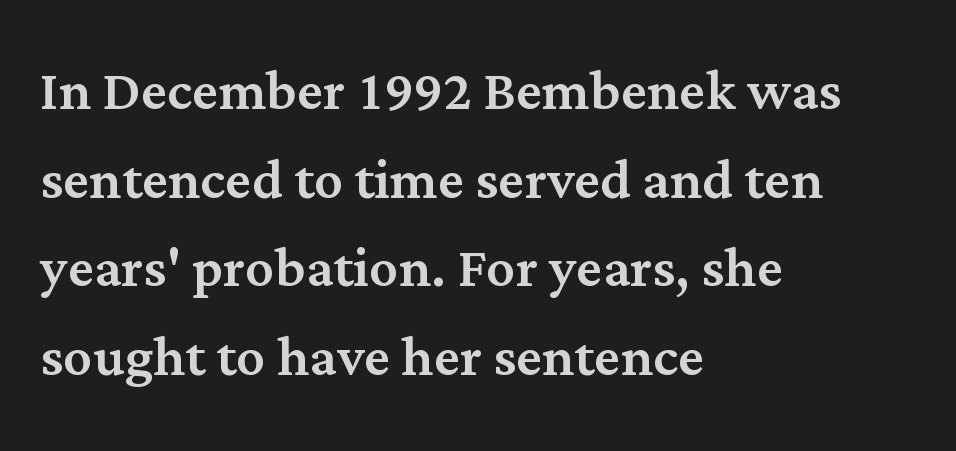
{"serif": "yes", "italic": "no", "width": "normal", "stroke_contrast": "medium", "x_height": "medium", "monospaced": "no", "underline": "no", "align": "left", "line_spacing_ratio": 1.23, "letter_spacing": "normal", "letter_spacing_em": 0.0, "glyph_px": 72}
